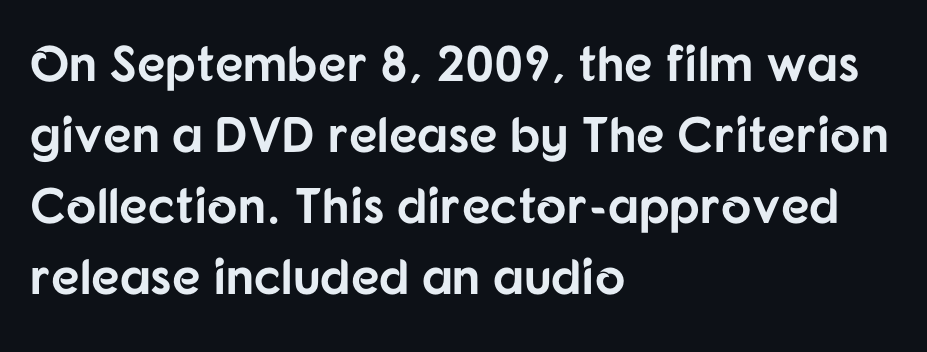
No extra tracking has been applied to these lines. Check where the strokes stop: nothing finishes them off — pure sans. Lines of text with bare space underneath. The typography opts for an upright posture over an oblique one. How would I describe the line gaps? Plain and ordinary. Every row of glyphs begins at an identical x-position on the left.
